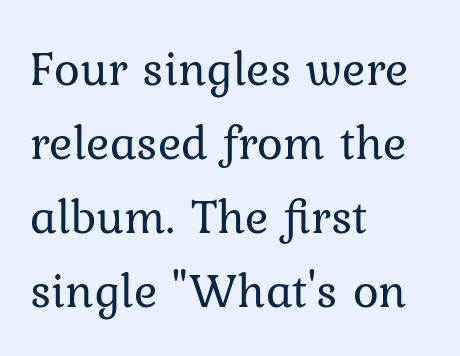
Q: Is the text bold? A: No.
Q: Is the text italic (slanted)? A: No, it is upright.
Q: Is the text underlined? A: No.
Q: How is the paragraph aligned? A: Left-aligned.
Q: Is the spacing between letters normal or unusually wide? A: Normal.
Q: Is the spacing between lines tight, normal or loose? A: Normal.
Q: Width (condensed, normal, or wide)? A: Normal.
Q: Stroke contrast? A: Low.
Q: x-height? A: Medium.
Q: Monospaced? A: No.
